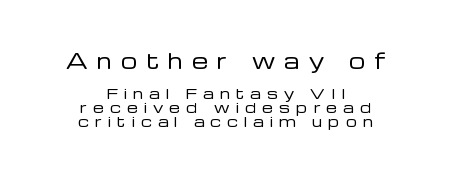
Q: Is the text bold? A: No.
Q: Is the text italic (slanted)? A: No, it is upright.
Q: Is the text underlined? A: No.
Q: How is the paragraph aligned? A: Centered.
Q: Is the spacing between letters normal or unusually wide? A: Unusually wide.
Q: Is the spacing between lines tight, normal or loose? A: Tight.
Q: Which block of text is set in a larger size, the first (top) or the second (bottom)? A: The first (top) one.
